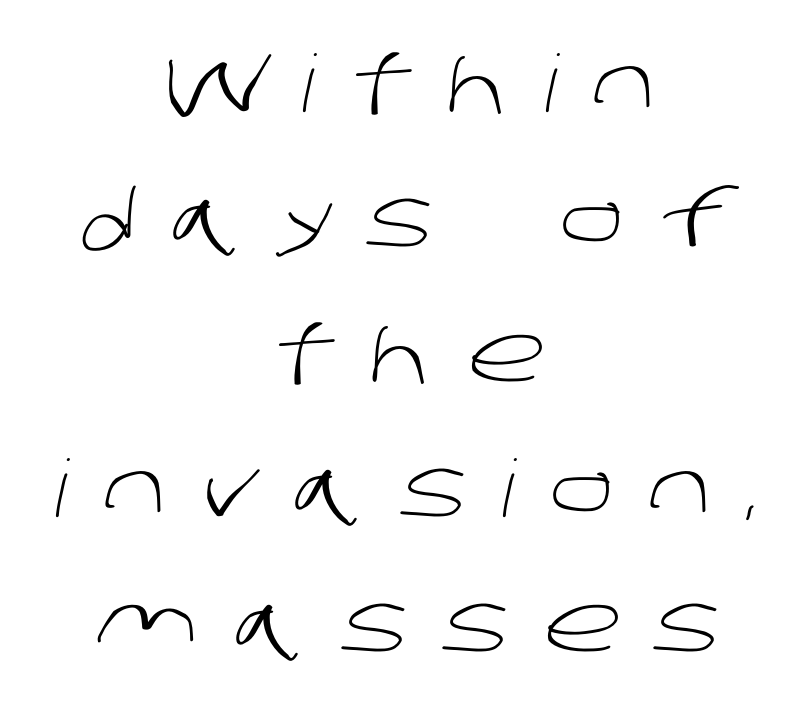
Q: Is the text bold? A: No.
Q: Is the typeface a serif or a sans-serif typeface? A: Sans-serif.
Q: Is the text underlined? A: No.
Q: How is the paragraph aligned? A: Centered.
Q: Is the spacing between letters normal or unusually wide? A: Unusually wide.
Q: Width (condensed, normal, or wide)? A: Normal.
Q: Stroke contrast? A: Low.
Q: x-height? A: Large.
Q: Monospaced? A: No.
